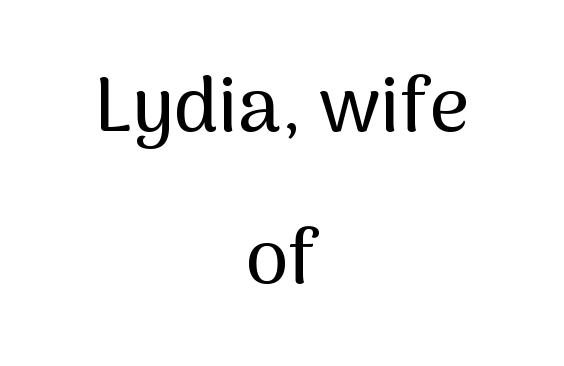
The whitespace from short lines is split evenly between both sides. A typesetter would label this face a sans. This sample uses an upright cut, with every glyph sitting square on the baseline. The space between consecutive lines is lavish.
